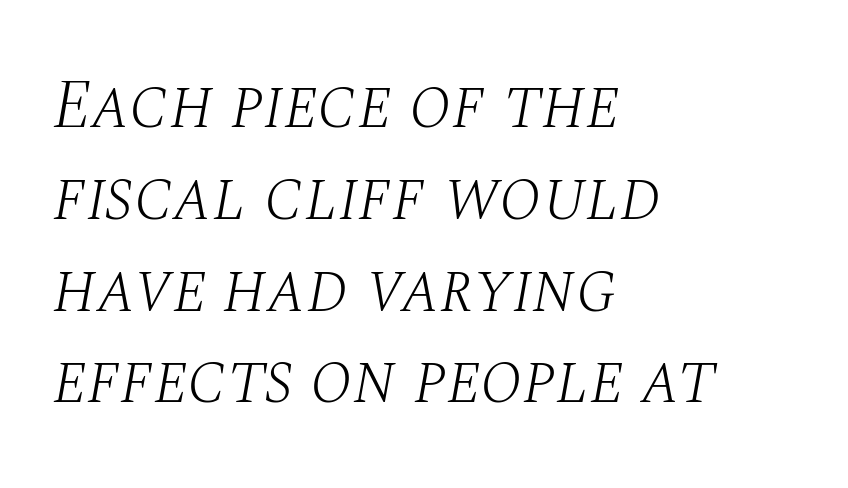
{"serif": "yes", "italic": "yes", "lean": "right", "slant_degrees": 10, "bold": "no", "weight": "light", "width": "normal", "stroke_contrast": "medium", "x_height": "large", "monospaced": "no", "underline": "no", "align": "left", "line_spacing": "normal", "line_spacing_ratio": 1.33, "letter_spacing": "normal", "letter_spacing_em": 0.0, "glyph_px": 69}
